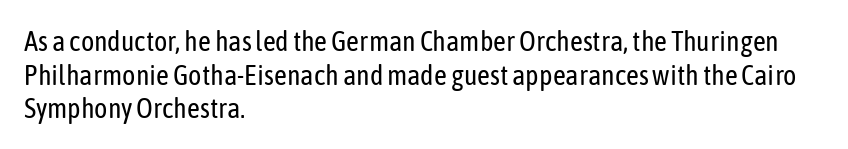
Q: Is the text bold? A: No.
Q: Is the text italic (slanted)? A: No, it is upright.
Q: Is the typeface a serif or a sans-serif typeface? A: Sans-serif.
Q: Is the text underlined? A: No.
Q: How is the paragraph aligned? A: Left-aligned.
Q: Is the spacing between letters normal or unusually wide? A: Normal.
Q: Width (condensed, normal, or wide)? A: Condensed.
Q: Stroke contrast? A: Low.
Q: x-height? A: Medium.
Q: Monospaced? A: No.
